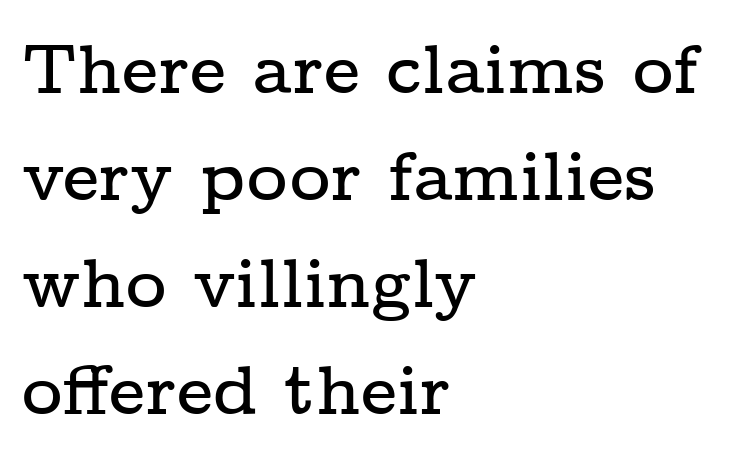
Descender tails drop into unmarked territory. Do the characters align in a grid? No, the font is proportional. There is no visible air inserted between adjacent glyphs. Serif or sans? Serif — the stroke terminals have little feet. Every stem runs plumb, perpendicular to the baseline.
